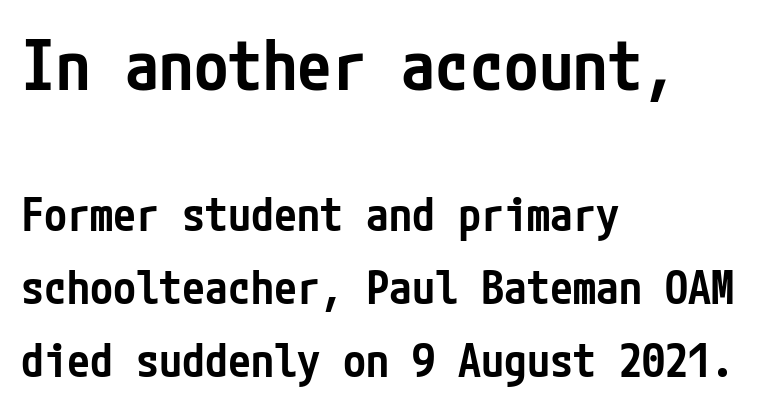
Q: Is the text bold? A: Semi-bold.
Q: Is the text italic (slanted)? A: No, it is upright.
Q: Is the typeface a serif or a sans-serif typeface? A: Sans-serif.
Q: Is the text underlined? A: No.
Q: How is the paragraph aligned? A: Left-aligned.
Q: Is the spacing between letters normal or unusually wide? A: Normal.
Q: Is the spacing between lines tight, normal or loose? A: Normal.
Q: Which block of text is set in a larger size, the first (top) or the second (bottom)? A: The first (top) one.
Q: Width (condensed, normal, or wide)? A: Condensed.
Q: Stroke contrast? A: Low.
Q: x-height? A: Medium.
